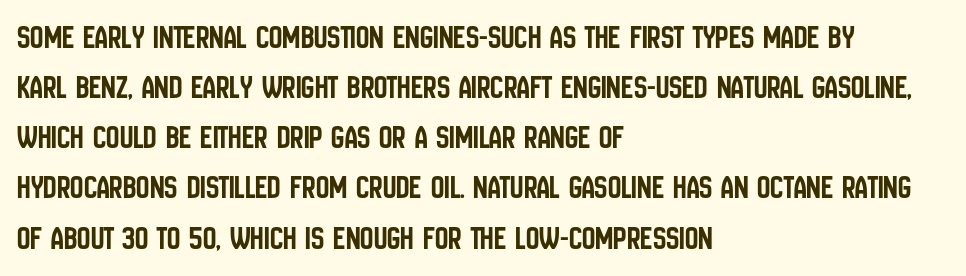
The baseline area is clear. Rendered with straight, roman letterforms. Honestly, the row spacing looks completely unremarkable. Teacher's note: observe the even left margin — that is flush-left alignment. Nope, no serifs anywhere on these letters. Think of a printed novel: that variable character pitch is what you see here.
